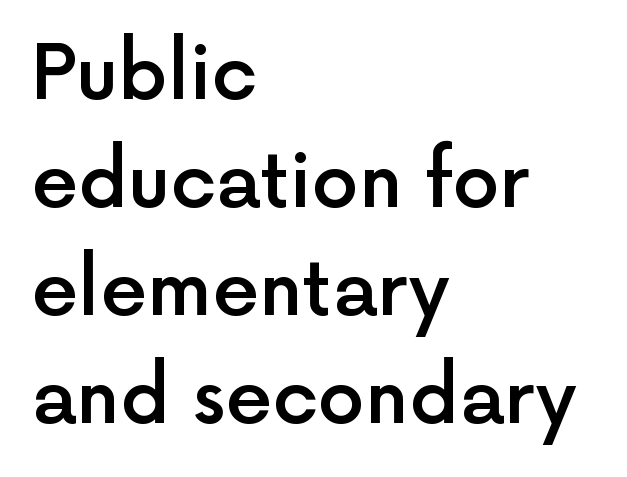
{"serif": "no", "italic": "no", "bold": "semi", "weight": "semibold", "width": "normal", "x_height": "medium", "monospaced": "no", "underline": "no", "align": "left", "line_spacing": "normal", "line_spacing_ratio": 1.44, "letter_spacing": "normal", "letter_spacing_em": 0.0, "glyph_px": 75}
